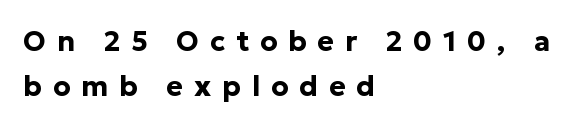
Q: Is the text bold? A: Yes.
Q: Is the text italic (slanted)? A: No, it is upright.
Q: Is the typeface a serif or a sans-serif typeface? A: Sans-serif.
Q: Is the text underlined? A: No.
Q: How is the paragraph aligned? A: Left-aligned.
Q: Is the spacing between letters normal or unusually wide? A: Unusually wide.
Q: Is the spacing between lines tight, normal or loose? A: Normal.
Q: Width (condensed, normal, or wide)? A: Normal.
Q: Stroke contrast? A: Low.
Q: x-height? A: Medium.
Q: Monospaced? A: No.
